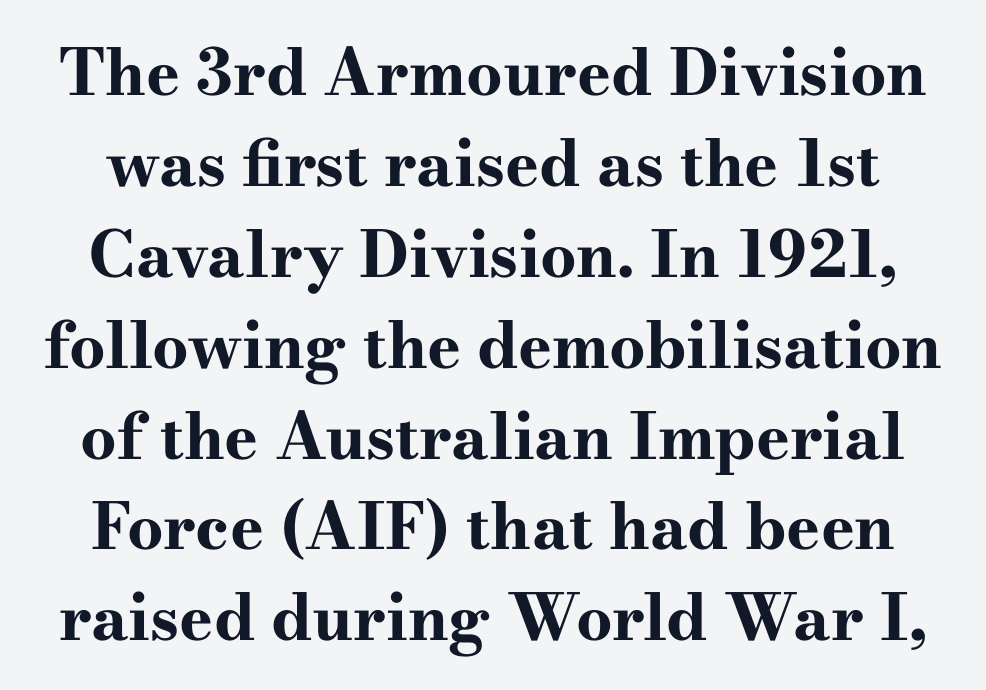
The image shows 64 px bold, wide serif type, upright; set normal line spacing (1.42x), normal letter spacing, not underlined; high stroke contrast and a small x-height.
